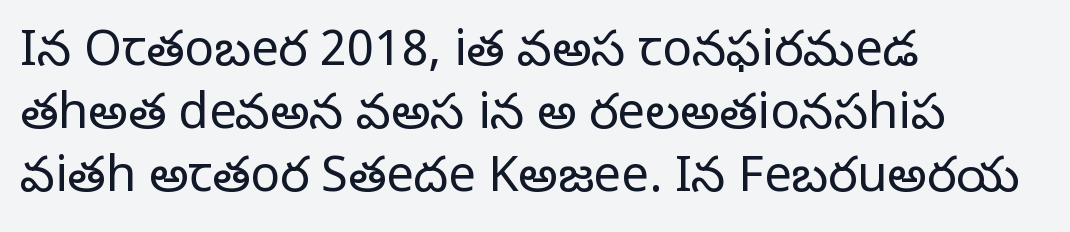
The image shows 49 px regular-weight serif type, upright; set left-aligned, normal line spacing (1.29x), normal letter spacing, not underlined; low stroke contrast and a large x-height.
